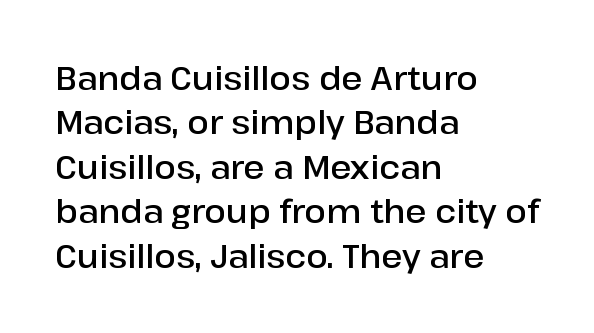
The image shows 32 px semibold sans-serif type, upright; set left-aligned, normal line spacing (1.39x), normal letter spacing, not underlined; low stroke contrast and a medium x-height.
